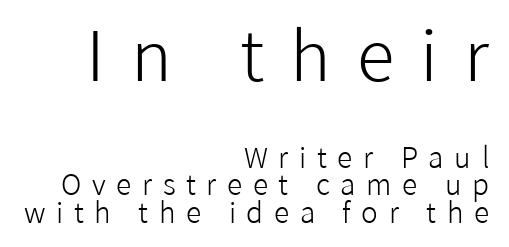
Spacing verdict: proportional, widths tailored to each character. No extra ink here — the face is not bold. The lines are packed closely together with very little leading. Every row of glyphs terminates at an identical x-position on the right. The space beneath each line is pristine and unruled. Examine the stroke ends and you'll find no serifs.
